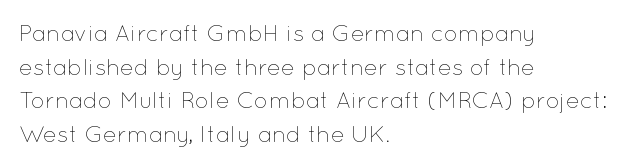
What stands out about the letter spacing? Nothing — it is the standard amount. Type without underlining. You can tell it's not italic because the verticals are truly vertical. Is there much room between lines? A standard amount, neither cramped nor airy.
